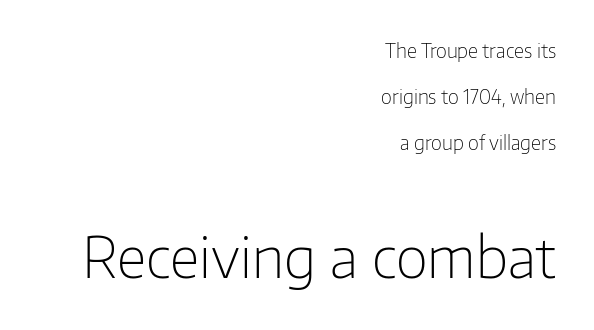
Has an underline been added? It has not. Of the two passages, the one underneath uses the larger point size. Letter spacing: default. The strokes carry an ordinary text weight at most. Notice the wide empty band between every row — that's loose leading.
